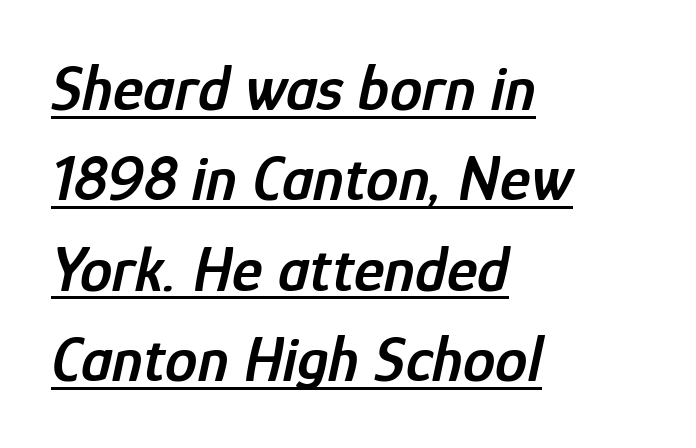
Q: Is the text bold? A: Semi-bold.
Q: Is the text italic (slanted)? A: Yes, it leans right by about 12 degrees.
Q: Is the text underlined? A: Yes.
Q: How is the paragraph aligned? A: Left-aligned.
Q: Is the spacing between letters normal or unusually wide? A: Normal.
Q: Is the spacing between lines tight, normal or loose? A: Normal.
Q: Width (condensed, normal, or wide)? A: Condensed.
Q: Stroke contrast? A: Low.
Q: x-height? A: Medium.
Q: Monospaced? A: No.
